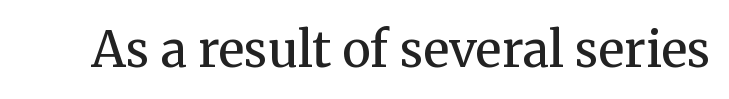
{"serif": "yes", "italic": "no", "bold": "no", "weight": "regular", "width": "normal", "stroke_contrast": "medium", "x_height": "medium", "monospaced": "no", "underline": "no", "letter_spacing": "normal", "letter_spacing_em": 0.0, "glyph_px": 49}
